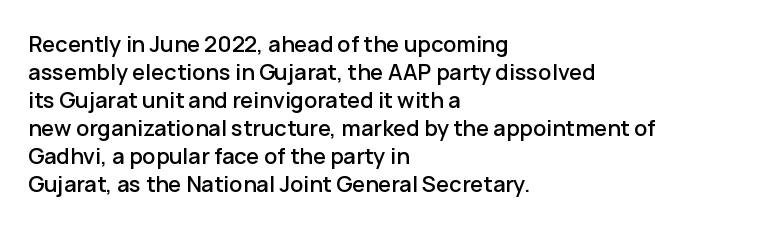
{"italic": "no", "underline": "no", "align": "left", "line_spacing": "normal", "line_spacing_ratio": 1.27, "letter_spacing": "normal", "letter_spacing_em": 0.0, "glyph_px": 22}
